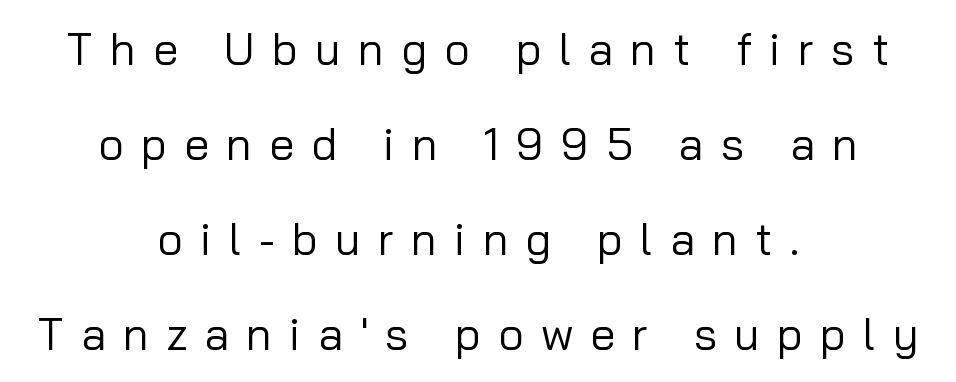
The image shows 45 px regular-weight sans-serif type, upright; set centered, loose line spacing (2.11x), unusually wide letter spacing (+0.38 em), not underlined; low stroke contrast and a medium x-height.
